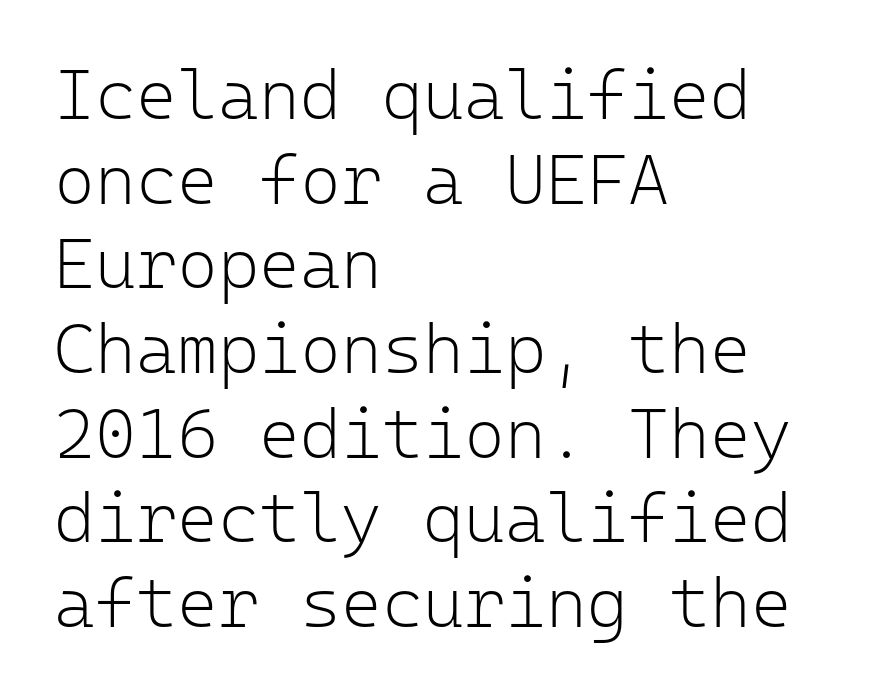
The face used here is a sans, in the tradition of grotesques and geometrics. Left-aligned paragraph, ragged on the right. The weight tops out at a normal text grade. Do the characters align in a grid? Yes, the font is monospaced. The glyphs are unaccompanied by any horizontal stroke below them.
